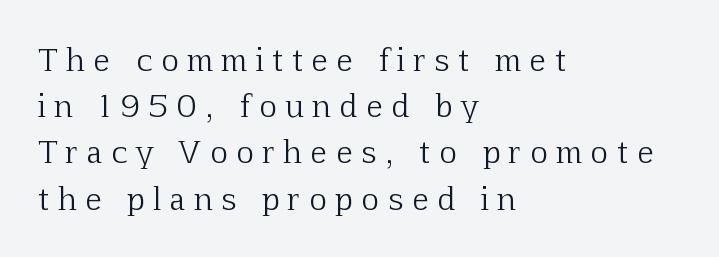
Q: Is the text bold? A: No.
Q: Is the text italic (slanted)? A: No, it is upright.
Q: Is the typeface a serif or a sans-serif typeface? A: Serif.
Q: Is the text underlined? A: No.
Q: How is the paragraph aligned? A: Left-aligned.
Q: Is the spacing between letters normal or unusually wide? A: Unusually wide.
Q: Is the spacing between lines tight, normal or loose? A: Normal.
Q: Width (condensed, normal, or wide)? A: Normal.
Q: Stroke contrast? A: Low.
Q: x-height? A: Medium.
Q: Monospaced? A: No.
